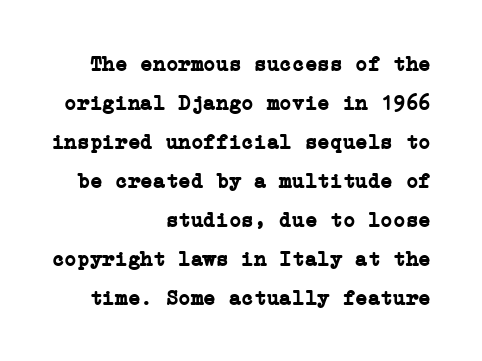
The type is set solid horizontally, with unmodified tracking. The lettering holds an erect, upright posture throughout. Reading down the block, your eye finds every line finishing at a fixed right position. Typographic density is high because the face is bold. Anything drawn beneath the words? Only blank space.
